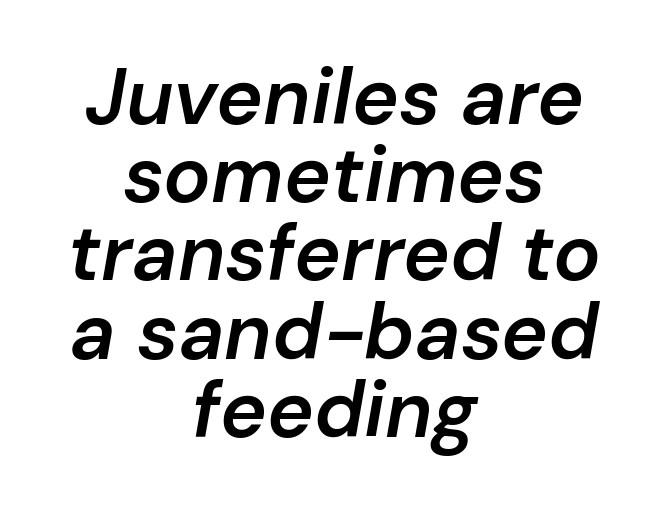
{"italic": "yes", "lean": "right", "slant_degrees": 10, "bold": "semi", "weight": "semibold", "width": "normal", "stroke_contrast": "low", "x_height": "medium", "monospaced": "no", "underline": "no", "align": "center", "line_spacing": "tight", "line_spacing_ratio": 0.99, "letter_spacing": "normal", "letter_spacing_em": 0.0, "glyph_px": 79}
